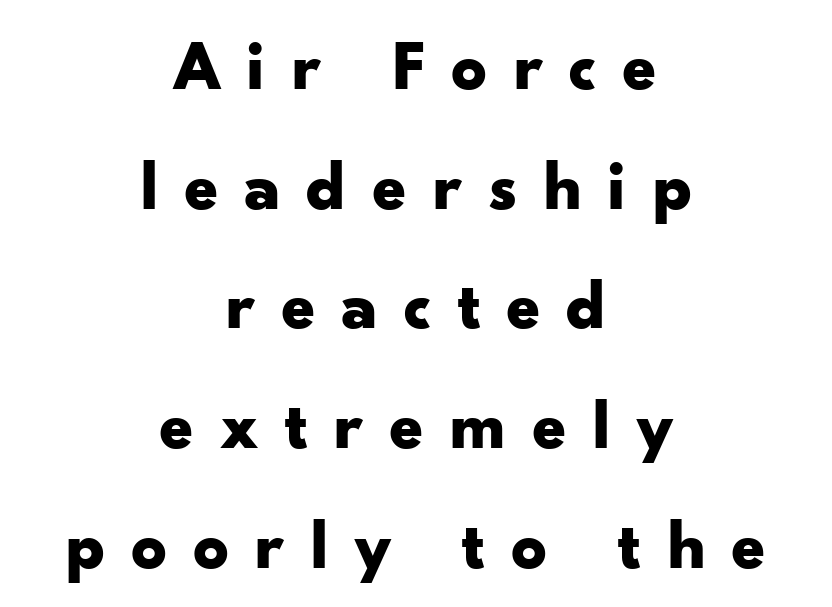
{"serif": "no", "italic": "no", "bold": "yes", "weight": "bold", "width": "wide", "stroke_contrast": "low", "x_height": "small", "monospaced": "no", "underline": "no", "align": "center", "line_spacing_ratio": 1.71, "letter_spacing": "wide", "letter_spacing_em": 0.36, "glyph_px": 70}
